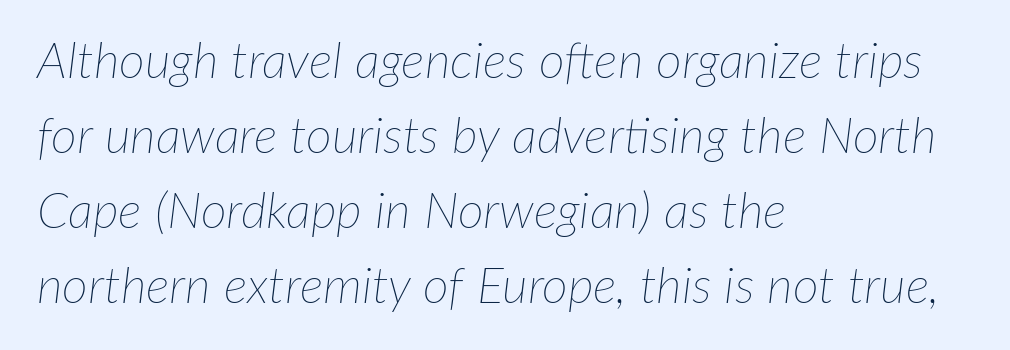
Q: Is the text bold? A: No.
Q: Is the text italic (slanted)? A: Yes, it leans right by about 7 degrees.
Q: Is the text underlined? A: No.
Q: How is the paragraph aligned? A: Left-aligned.
Q: Is the spacing between letters normal or unusually wide? A: Normal.
Q: Is the spacing between lines tight, normal or loose? A: Normal.
Q: Width (condensed, normal, or wide)? A: Normal.
Q: Stroke contrast? A: Low.
Q: x-height? A: Medium.
Q: Monospaced? A: No.
